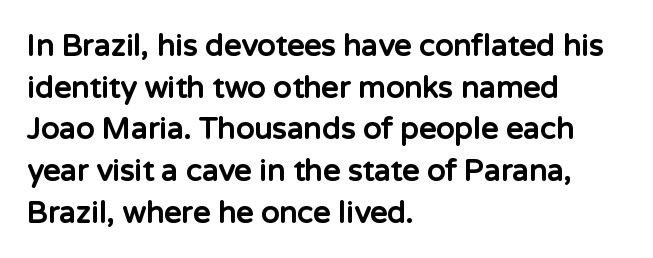
Just letters on the line, the space beneath them empty. Notice how descenders clear the ascenders below comfortably — that's standard leading. Nobody touched the tracking dial on this one. If you drew a line through each stem, it would be perfectly vertical. Serifs: no, the terminals of the letterforms are clean.
